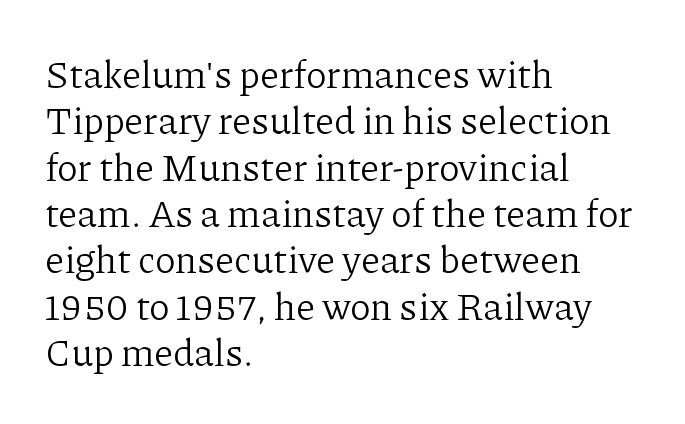
The image shows 38 px light serif type, upright; set left-aligned, line spacing 1.22x, normal letter spacing, not underlined; low stroke contrast and a medium x-height.
